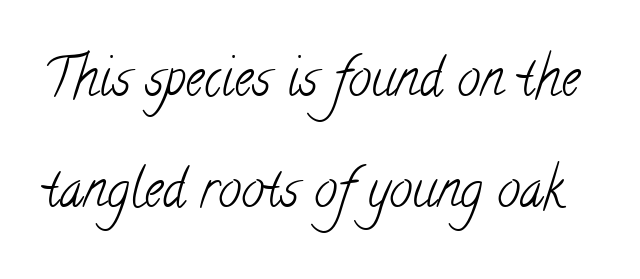
The image shows 52 px light, condensed serif type; set loose line spacing (2.13x), normal letter spacing, not underlined; low stroke contrast and a small x-height.
